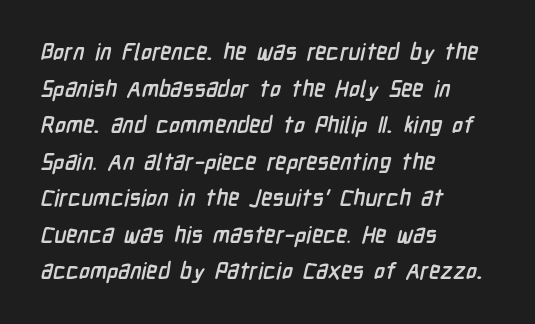
Strong, thick strokes mark this as bold type. Casual observation: everything's shoved over to the left. Only glyphs here, with clear space below each row. Vertically, the passage feels balanced, rows spaced as you'd expect.
